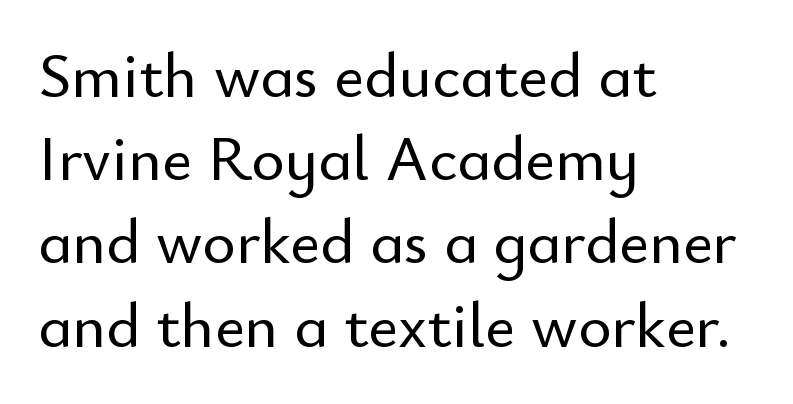
The image shows 64 px sans-serif type, upright; set left-aligned, normal line spacing (1.3x), normal letter spacing, not underlined; low stroke contrast and a small x-height.
